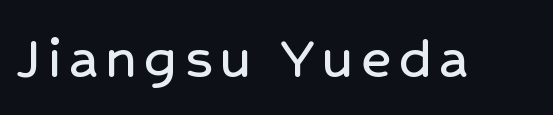
Observe the absence of serifs on each vertical stroke in this sample. No word sits above an underline. Spacing verdict: proportional, widths tailored to each character. No italicization has been applied; the sample stays upright.
